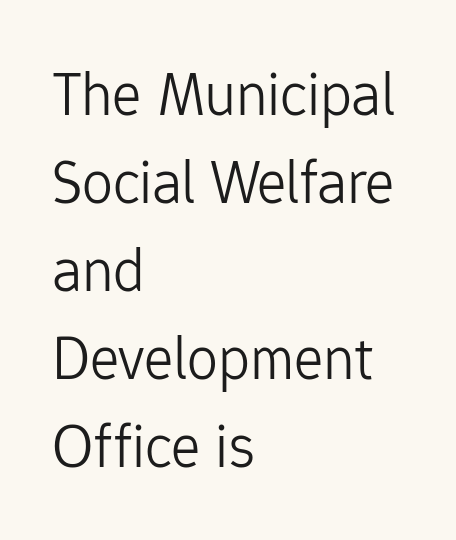
The image shows 62 px light sans-serif type, upright; set left-aligned, normal line spacing (1.42x), normal letter spacing, not underlined; low stroke contrast and a medium x-height.
